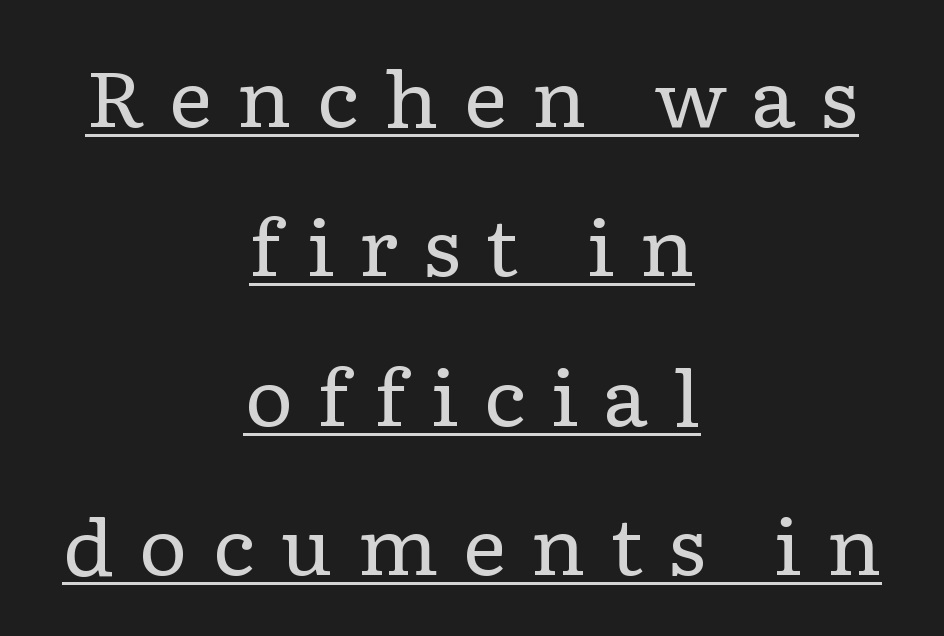
Loosely led — the rows are spread out. Display-style spreading of the glyphs; the letterfit is very open. Students, observe the line beneath the letters — that is underlining. The typography opts for an upright posture over an oblique one. Font category for this specimen: serif.
